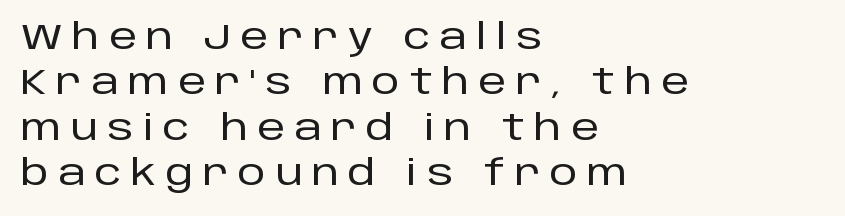
Q: Is the text italic (slanted)? A: No, it is upright.
Q: Is the typeface a serif or a sans-serif typeface? A: Sans-serif.
Q: Is the text underlined? A: No.
Q: How is the paragraph aligned? A: Left-aligned.
Q: Is the spacing between letters normal or unusually wide? A: Unusually wide.
Q: Is the spacing between lines tight, normal or loose? A: Normal.
Q: Width (condensed, normal, or wide)? A: Normal.
Q: Stroke contrast? A: Low.
Q: x-height? A: Large.
Q: Monospaced? A: No.
